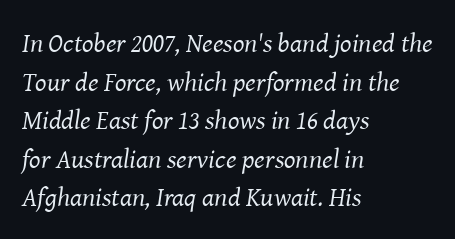
{"italic": "yes", "lean": "right", "slant_degrees": 8, "bold": "no", "underline": "no", "align": "left", "line_spacing": "normal", "line_spacing_ratio": 1.43, "letter_spacing": "normal", "letter_spacing_em": 0.0, "glyph_px": 27}
